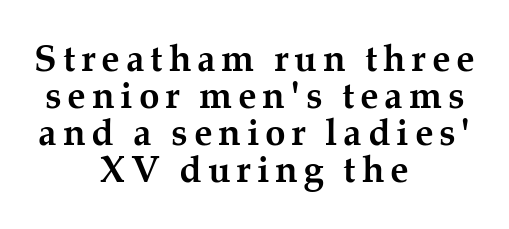
This sample uses an upright cut, with every glyph sitting square on the baseline. The glyphs are unaccompanied by any horizontal stroke below them. The designer went with a serif here, giving each stem small feet. Caption: multi-line text, centered on the measure. What weight is shown? A full bold with thick strokes.
